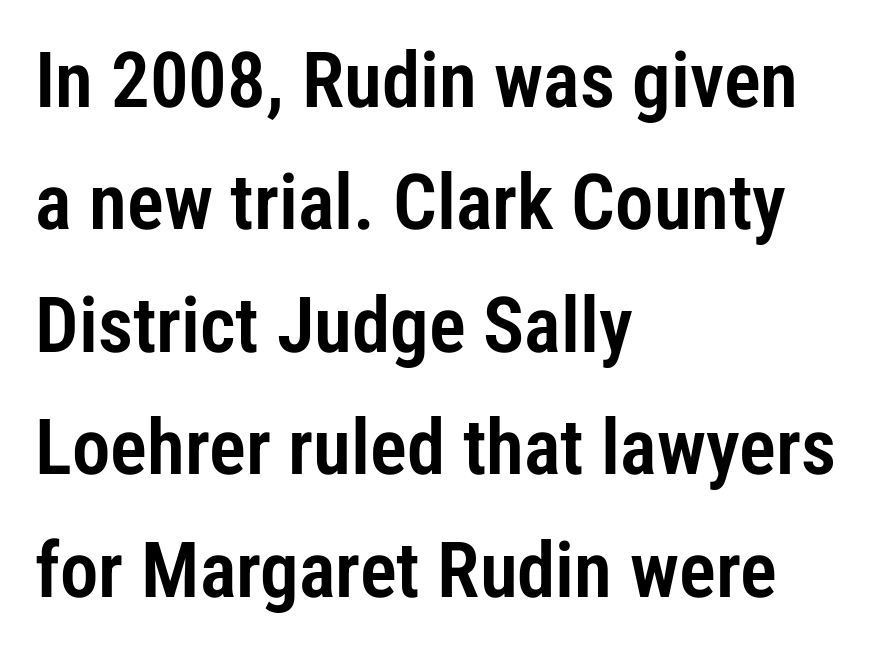
Q: Is the text italic (slanted)? A: No, it is upright.
Q: Is the typeface a serif or a sans-serif typeface? A: Sans-serif.
Q: Is the text underlined? A: No.
Q: How is the paragraph aligned? A: Left-aligned.
Q: Is the spacing between letters normal or unusually wide? A: Normal.
Q: Is the spacing between lines tight, normal or loose? A: Normal.
Q: Width (condensed, normal, or wide)? A: Condensed.
Q: Stroke contrast? A: Low.
Q: x-height? A: Medium.
Q: Monospaced? A: No.
